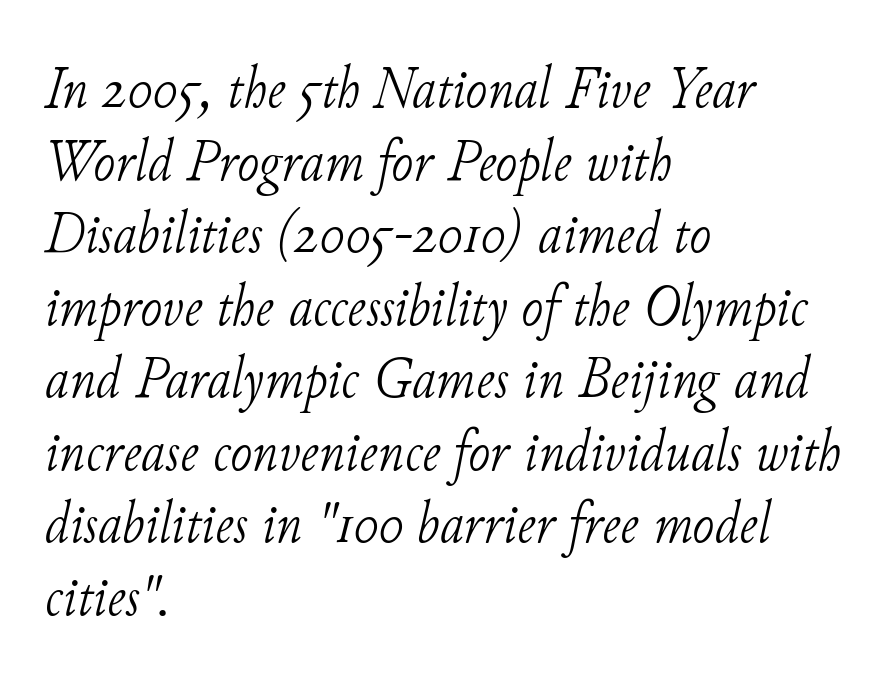
Q: Is the text bold? A: No.
Q: Is the text italic (slanted)? A: Yes, it leans right by about 11 degrees.
Q: Is the typeface a serif or a sans-serif typeface? A: Serif.
Q: Is the text underlined? A: No.
Q: How is the paragraph aligned? A: Left-aligned.
Q: Is the spacing between letters normal or unusually wide? A: Normal.
Q: Width (condensed, normal, or wide)? A: Normal.
Q: Stroke contrast? A: Low.
Q: x-height? A: Small.
Q: Monospaced? A: No.
